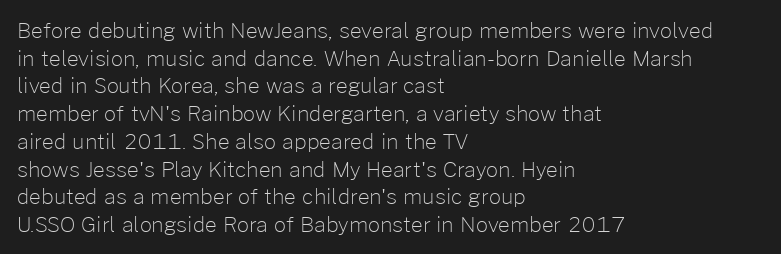
Every stem runs plumb, perpendicular to the baseline. Leftover space on each line is placed entirely after the last word. Check the space under the baseline: it is left empty. This reads as an unemphasized weight, regular at the heaviest. Caption: standard tracking, unaltered.
